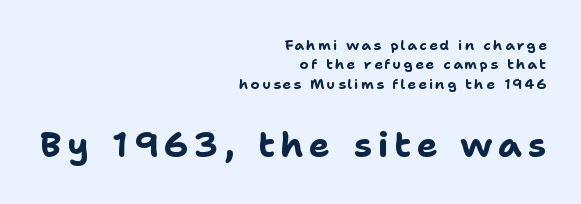
{"serif": "no", "italic": "no", "bold": "yes", "weight": "bold", "width": "normal", "stroke_contrast": "low", "x_height": "medium", "monospaced": "no", "underline": "no", "align": "right", "line_spacing": "normal", "line_spacing_ratio": 1.38, "larger_block": "second", "size_ratio": 2.5, "glyph_px": 35}
